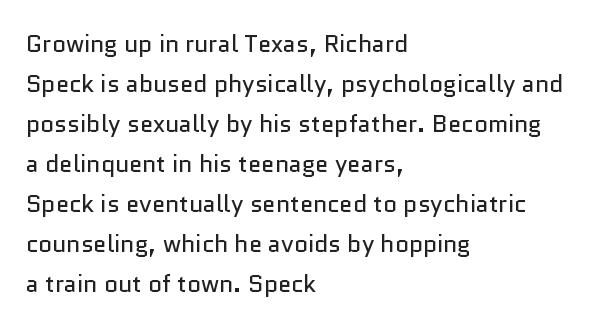
In terms of leading, this rendering sits right in the middle. The passage shown is not underscored anywhere. If you drew a line through each stem, it would be perfectly vertical. Caption: multi-line text, flush left, ragged right.
